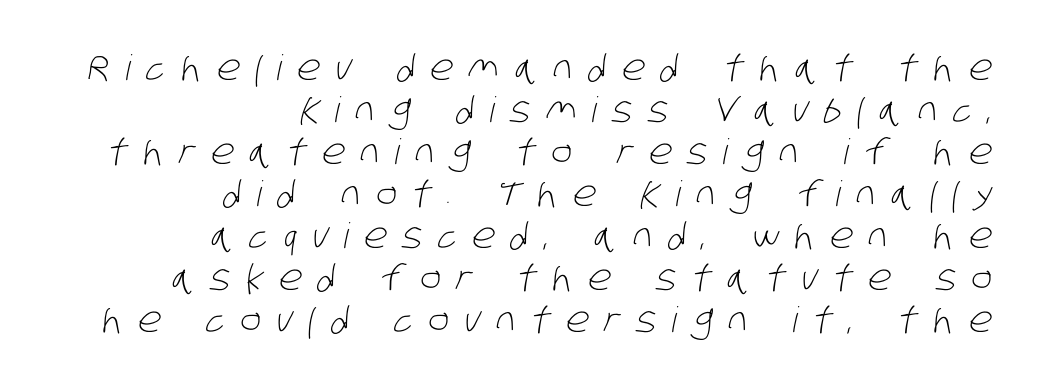
The image shows 35 px light, condensed sans-serif type; set right-aligned, line spacing 1.2x, unusually wide letter spacing (+0.44 em), not underlined; low stroke contrast and a large x-height.
